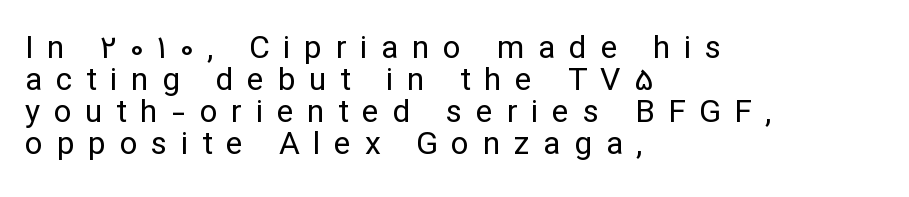
{"serif": "no", "italic": "no", "bold": "no", "weight": "regular", "width": "normal", "stroke_contrast": "low", "x_height": "medium", "monospaced": "no", "underline": "no", "align": "left", "line_spacing": "tight", "line_spacing_ratio": 1.0, "letter_spacing": "wide", "letter_spacing_em": 0.42, "glyph_px": 32}
